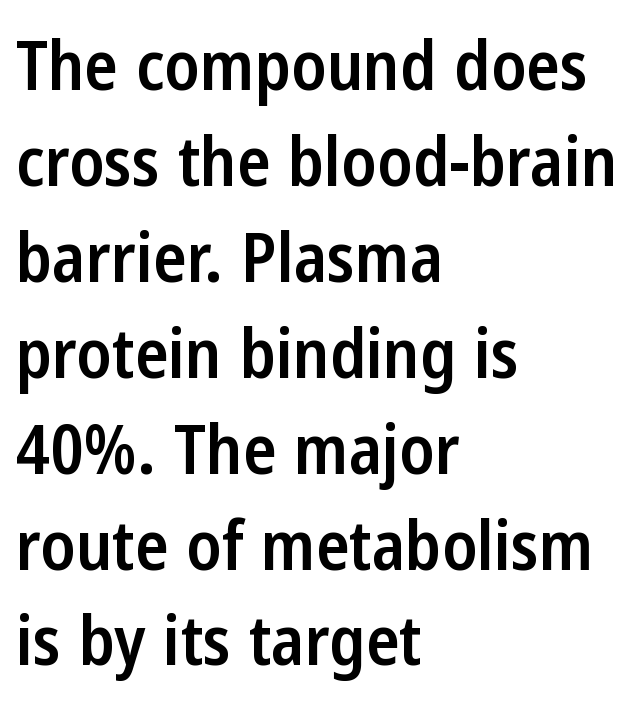
The image shows 69 px semibold, condensed sans-serif type, upright; set left-aligned, normal line spacing (1.39x), normal letter spacing, not underlined; low stroke contrast and a medium x-height.
